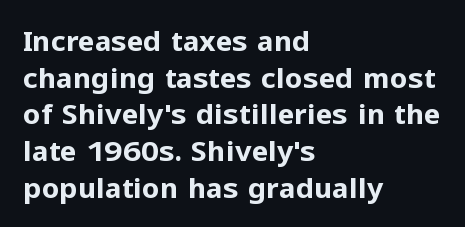
Compared with typical paragraphs, the rows here are spaced about the same. Is this a fixed-width face? No — the glyphs have proportional, varying widths. The line texture is even and compact thanks to regular tracking. Each glyph is drawn with heavy, bold strokes.
